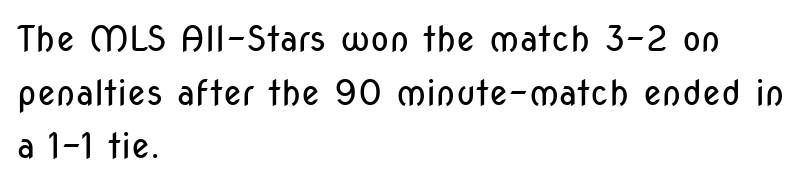
Is the type heavy? It reads as light-to-regular instead. Underline: absent. Here the designer chose a conventional face with non-uniform glyph widths. Regular leading.
